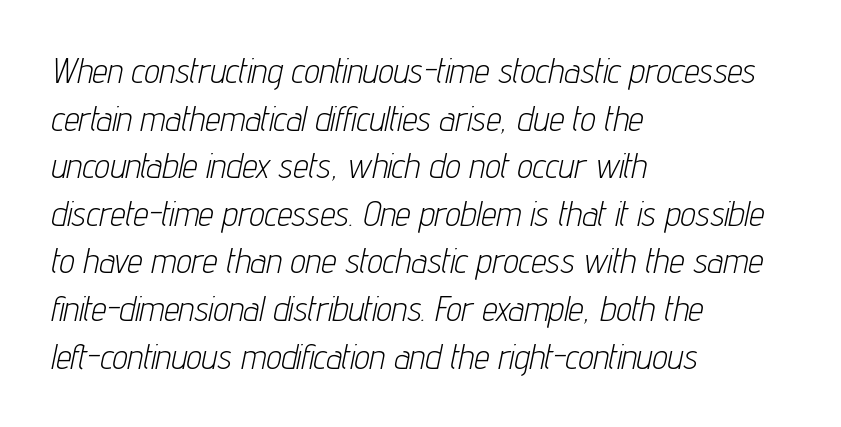
Q: Is the text bold? A: No.
Q: Is the text italic (slanted)? A: Yes, it leans right by about 12 degrees.
Q: Is the text underlined? A: No.
Q: How is the paragraph aligned? A: Left-aligned.
Q: Is the spacing between letters normal or unusually wide? A: Normal.
Q: Is the spacing between lines tight, normal or loose? A: Normal.
Q: Width (condensed, normal, or wide)? A: Condensed.
Q: Stroke contrast? A: Low.
Q: x-height? A: Medium.
Q: Monospaced? A: No.
